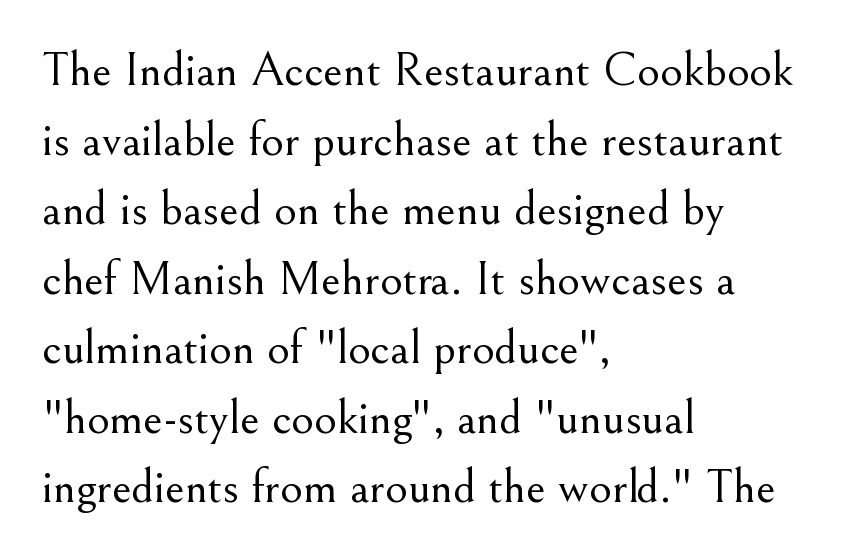
How would I describe the line gaps? Plain and ordinary. No italicization has been applied; the sample stays upright. Serifs: yes, visible at the terminals of the letterforms. The lines in this sample share a left origin and differ only in where they stop. The face used here is proportionally spaced, like ordinary book or web type.
